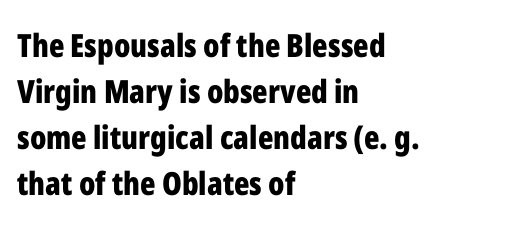
{"serif": "no", "italic": "no", "bold": "yes", "weight": "bold", "width": "condensed", "stroke_contrast": "low", "x_height": "medium", "monospaced": "no", "underline": "no", "align": "left", "line_spacing": "normal", "line_spacing_ratio": 1.44, "letter_spacing": "normal", "letter_spacing_em": 0.0, "glyph_px": 32}
